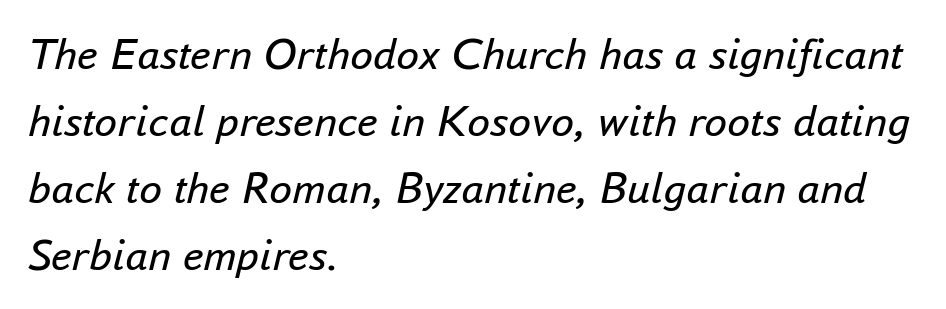
The face looks like a standard text weight, possibly lighter. Posture: slanted. You could call the tracking neutral — neither tight nor loose. The baseline area is clear.
